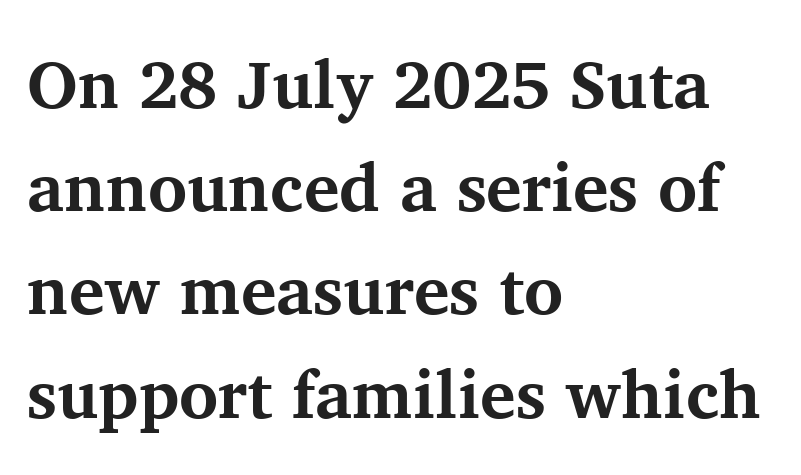
{"serif": "yes", "italic": "no", "bold": "yes", "weight": "bold", "width": "normal", "stroke_contrast": "medium", "x_height": "medium", "monospaced": "no", "underline": "no", "align": "left", "line_spacing": "normal", "line_spacing_ratio": 1.54, "letter_spacing": "normal", "letter_spacing_em": 0.0, "glyph_px": 67}
